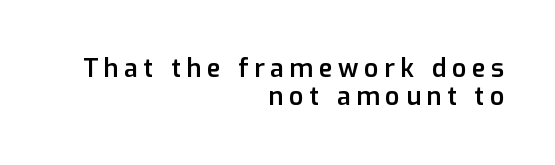
This is roman type, the default non-slanted kind. Leading: reduced. A semibold gives these letters moderate extra thickness, short of bold. How are the letters spaced? Widely, with obvious added tracking.
